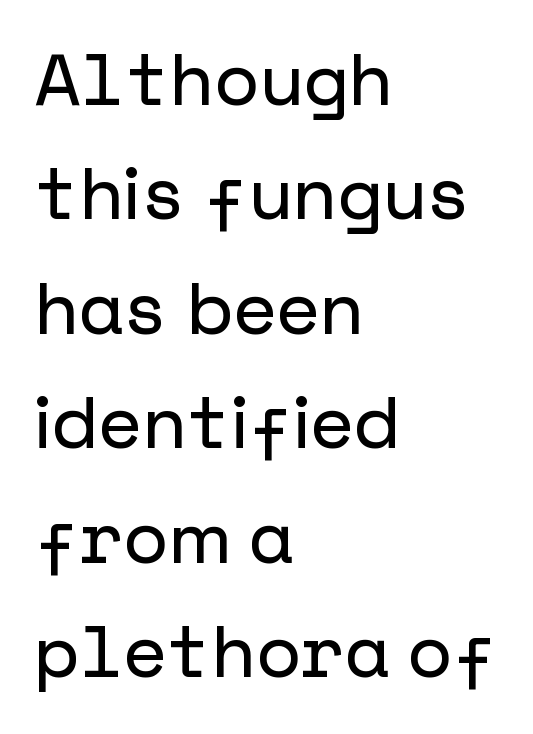
{"serif": "no", "italic": "no", "width": "normal", "stroke_contrast": "low", "x_height": "medium", "underline": "no", "align": "left", "line_spacing": "normal", "line_spacing_ratio": 1.59, "letter_spacing": "normal", "letter_spacing_em": 0.0, "glyph_px": 72}
